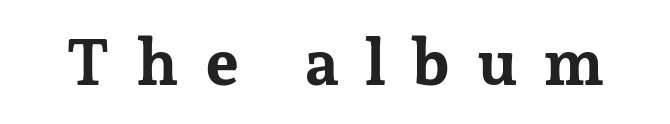
{"serif": "yes", "italic": "no", "bold": "yes", "weight": "bold", "width": "normal", "stroke_contrast": "low", "x_height": "medium", "monospaced": "no", "underline": "no", "letter_spacing": "wide", "letter_spacing_em": 0.4, "glyph_px": 65}
